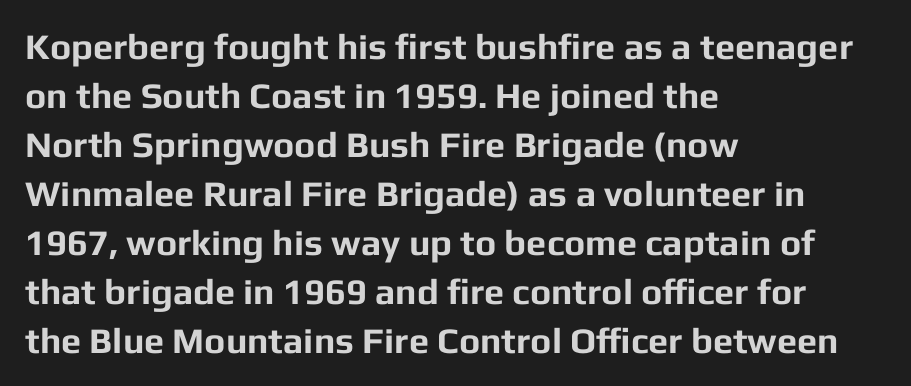
Students, this is bold: see how much ink each stroke carries. Spacing verdict: proportional, widths tailored to each character. I'd call this a sans setting — the letters go barefoot. Horizontal bands of white between lines are of average thickness.
